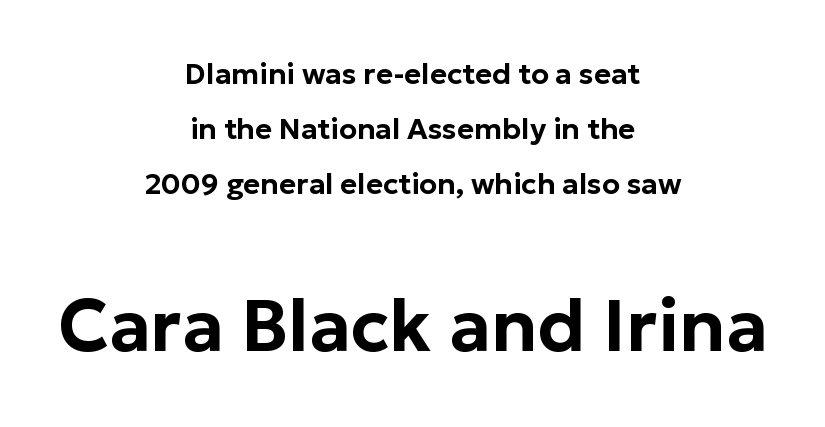
Q: Is the text italic (slanted)? A: No, it is upright.
Q: Is the typeface a serif or a sans-serif typeface? A: Sans-serif.
Q: Is the text underlined? A: No.
Q: How is the paragraph aligned? A: Centered.
Q: Is the spacing between letters normal or unusually wide? A: Normal.
Q: Is the spacing between lines tight, normal or loose? A: Loose.
Q: Which block of text is set in a larger size, the first (top) or the second (bottom)? A: The second (bottom) one.
Q: Width (condensed, normal, or wide)? A: Normal.
Q: Stroke contrast? A: Low.
Q: x-height? A: Medium.
Q: Monospaced? A: No.
